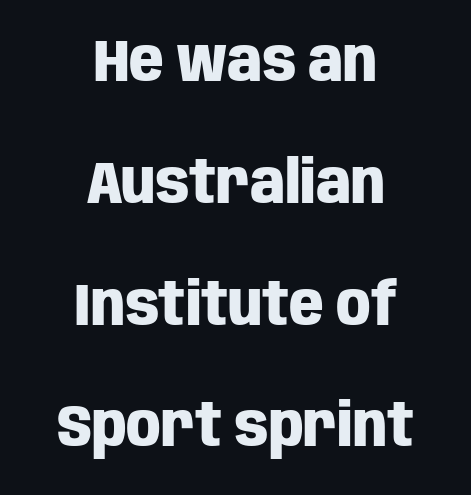
The image shows 60 px heavy, condensed sans-serif type, upright; set centered, loose line spacing (2.03x), normal letter spacing, not underlined; low stroke contrast and a large x-height.
